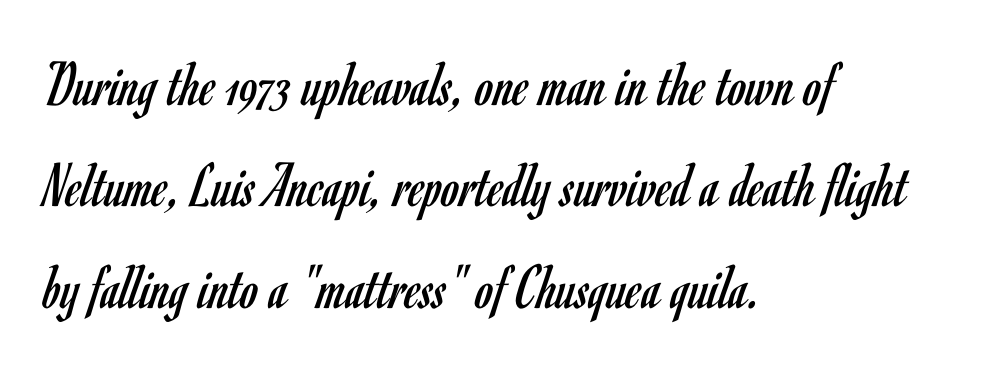
{"serif": "no", "bold": "no", "weight": "regular", "width": "condensed", "stroke_contrast": "low", "x_height": "small", "monospaced": "no", "underline": "no", "align": "left", "line_spacing": "normal", "line_spacing_ratio": 1.56, "letter_spacing": "normal", "letter_spacing_em": 0.0, "glyph_px": 65}
